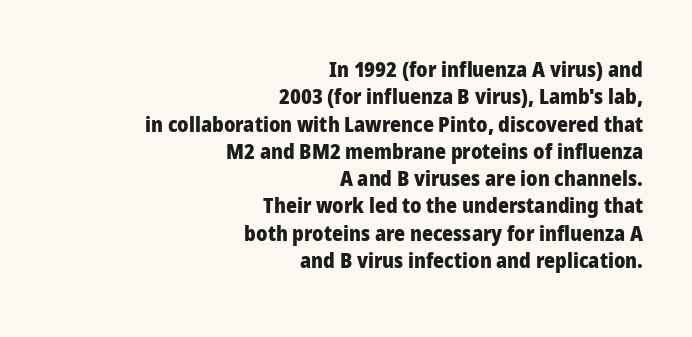
{"italic": "no", "bold": "yes", "underline": "no", "align": "right", "line_spacing": "normal", "line_spacing_ratio": 1.3, "letter_spacing": "normal", "letter_spacing_em": 0.0, "glyph_px": 21}
